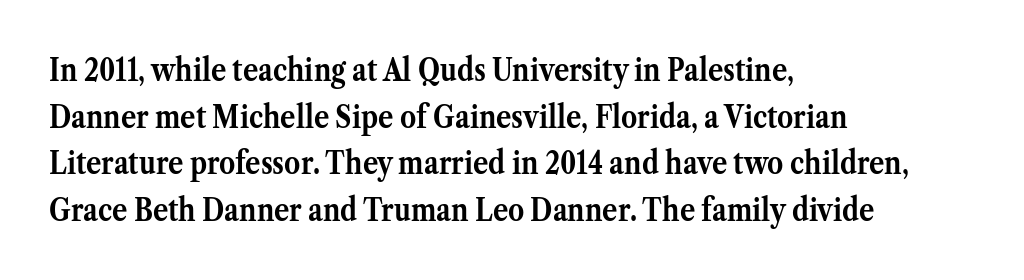
Does the leading feel generous? No, just average. Posture: upright roman. This rendering uses left alignment, leaving the right contour irregular. Typesetter's note: full bold, strokes at maximum text heaviness.
